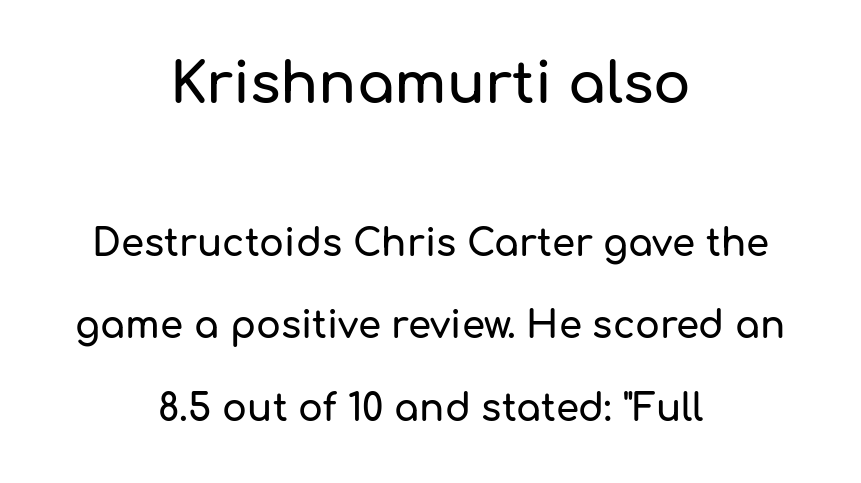
Quick note: underline off. Look at the tracking — it's just the regular setting, nothing added. The typeface chosen for these lines omits serifs. Proportional: the letters do not fall into vertical columns. Designer's note — italics off, roman on.
